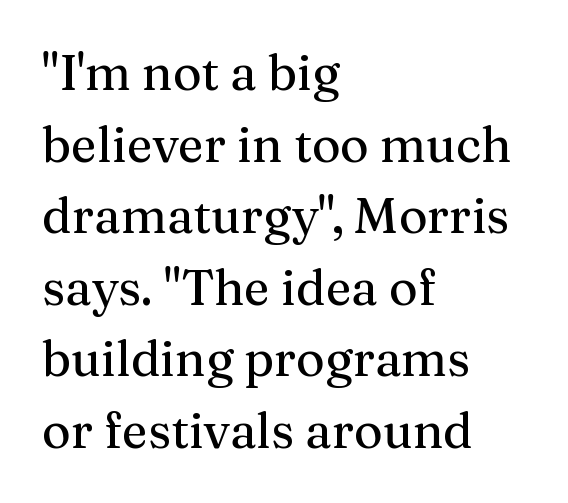
{"serif": "yes", "italic": "no", "width": "normal", "stroke_contrast": "medium", "x_height": "medium", "monospaced": "no", "underline": "no", "align": "left", "line_spacing": "normal", "line_spacing_ratio": 1.46, "letter_spacing": "normal", "letter_spacing_em": 0.0, "glyph_px": 49}
